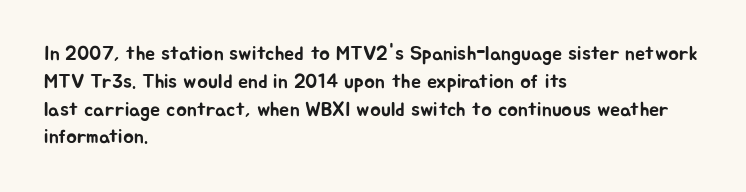
Q: Is the text italic (slanted)? A: No, it is upright.
Q: Is the text underlined? A: No.
Q: How is the paragraph aligned? A: Left-aligned.
Q: Is the spacing between letters normal or unusually wide? A: Normal.
Q: Is the spacing between lines tight, normal or loose? A: Normal.
